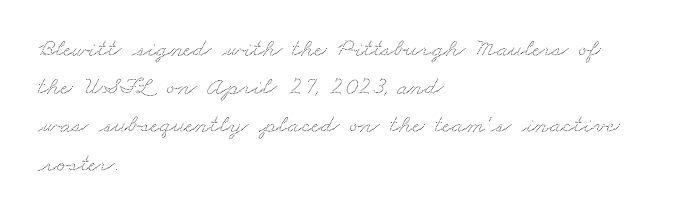
{"underline": "no", "align": "left", "line_spacing": "normal", "line_spacing_ratio": 1.47, "letter_spacing": "normal", "letter_spacing_em": 0.0, "glyph_px": 26}
